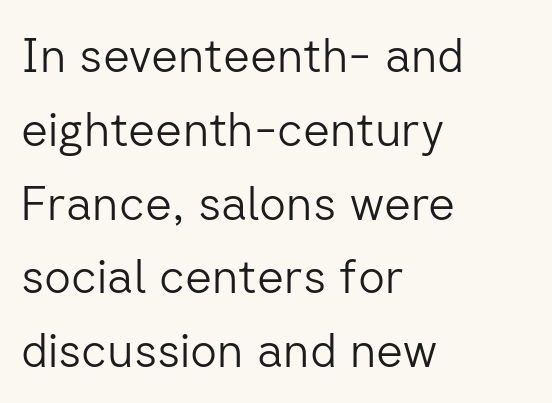
The image shows 47 px light sans-serif type, upright; set left-aligned, normal line spacing (1.57x), normal letter spacing, not underlined; low stroke contrast and a medium x-height.
